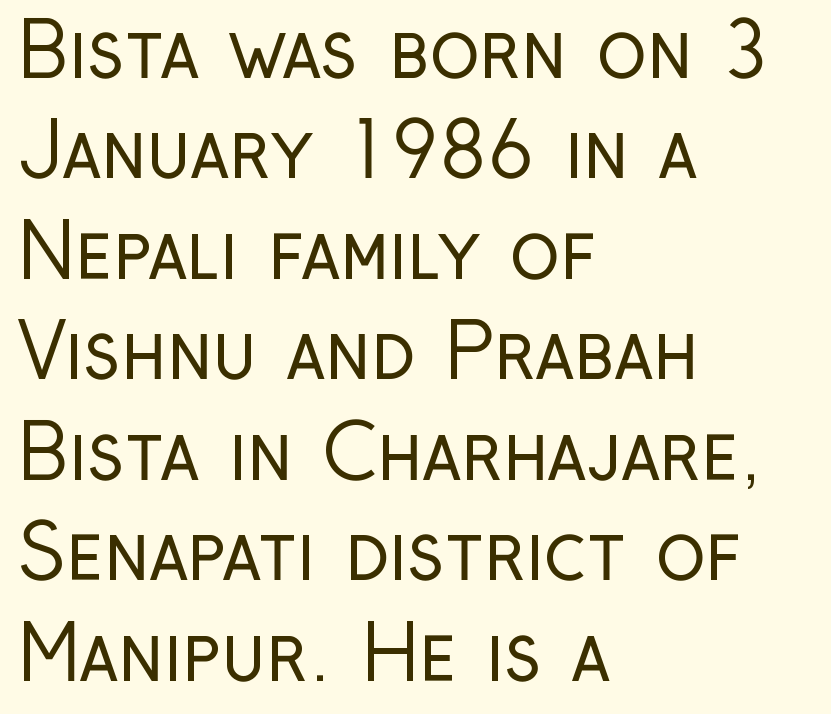
The image shows 75 px regular-weight, condensed sans-serif type, upright; set left-aligned, normal line spacing (1.34x), normal letter spacing, not underlined; low stroke contrast and a medium x-height.
